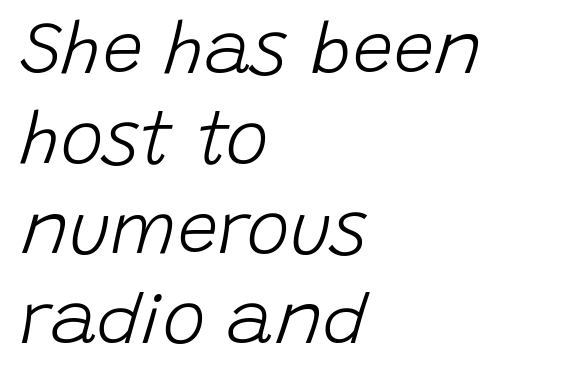
The image shows 72 px light type, italic (leaning right); set left-aligned, normal line spacing (1.25x), normal letter spacing, not underlined; low stroke contrast and a large x-height.
